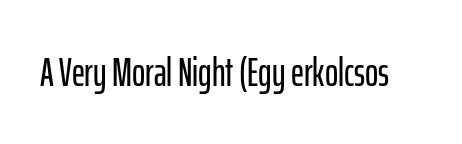
{"serif": "no", "italic": "no", "width": "condensed", "stroke_contrast": "low", "x_height": "medium", "monospaced": "no", "underline": "no", "letter_spacing": "normal", "letter_spacing_em": 0.0, "glyph_px": 40}
